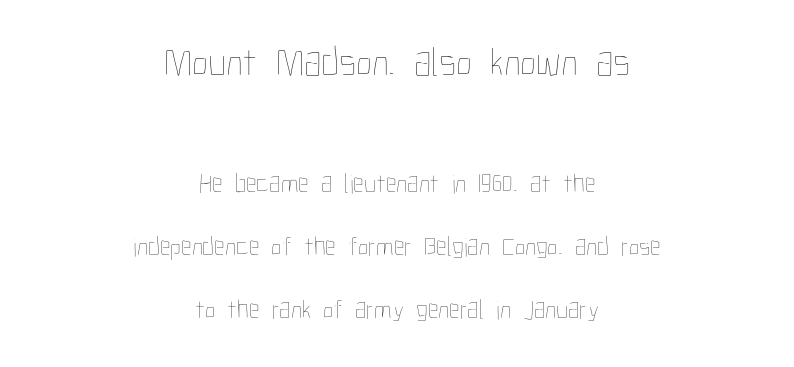
The image shows 41 px thin, condensed type, upright; set centered, loose line spacing (2.33x), normal letter spacing, not underlined; the first (top) block is 1.52x larger; low stroke contrast and a medium x-height.
